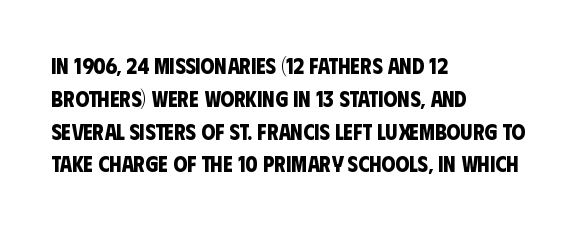
The horizontal fit of the characters is conventional and even. Every row of glyphs begins at an identical x-position on the left. Descenders are the only things crossing below the line. The leading is moderate, giving the passage an even texture. Heavy-handed strokes throughout: this text is bold.
